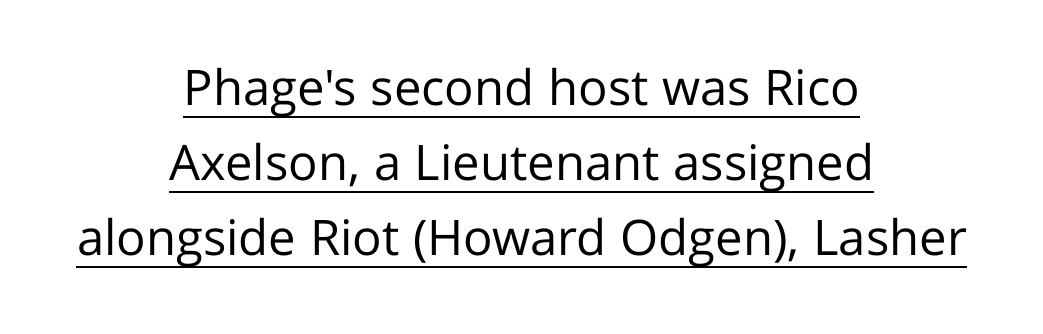
Q: Is the text bold? A: No.
Q: Is the text italic (slanted)? A: No, it is upright.
Q: Is the typeface a serif or a sans-serif typeface? A: Sans-serif.
Q: Is the text underlined? A: Yes.
Q: How is the paragraph aligned? A: Centered.
Q: Is the spacing between letters normal or unusually wide? A: Normal.
Q: Is the spacing between lines tight, normal or loose? A: Normal.
Q: Width (condensed, normal, or wide)? A: Normal.
Q: Stroke contrast? A: Low.
Q: x-height? A: Medium.
Q: Monospaced? A: No.
